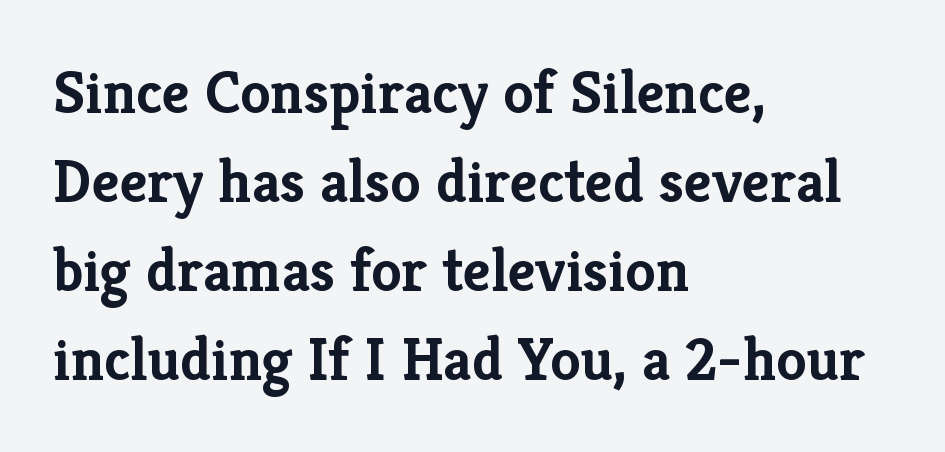
Q: Is the text bold? A: Yes.
Q: Is the text italic (slanted)? A: No, it is upright.
Q: Is the typeface a serif or a sans-serif typeface? A: Serif.
Q: Is the text underlined? A: No.
Q: How is the paragraph aligned? A: Left-aligned.
Q: Is the spacing between letters normal or unusually wide? A: Normal.
Q: Is the spacing between lines tight, normal or loose? A: Normal.
Q: Width (condensed, normal, or wide)? A: Normal.
Q: Stroke contrast? A: Low.
Q: x-height? A: Medium.
Q: Monospaced? A: No.
